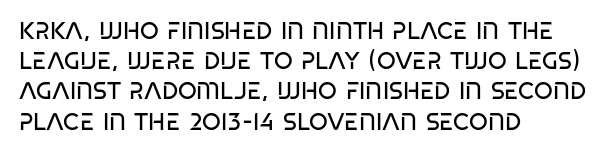
Q: Is the text bold? A: No.
Q: Is the text italic (slanted)? A: No, it is upright.
Q: Is the text underlined? A: No.
Q: How is the paragraph aligned? A: Left-aligned.
Q: Is the spacing between letters normal or unusually wide? A: Normal.
Q: Is the spacing between lines tight, normal or loose? A: Normal.
